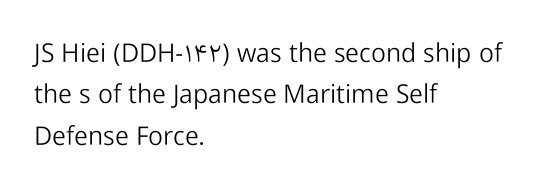
Q: Is the text bold? A: No.
Q: Is the text italic (slanted)? A: No, it is upright.
Q: Is the text underlined? A: No.
Q: How is the paragraph aligned? A: Left-aligned.
Q: Is the spacing between letters normal or unusually wide? A: Normal.
Q: Is the spacing between lines tight, normal or loose? A: Normal.
